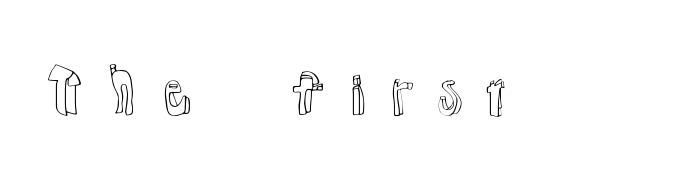
{"italic": "no", "width": "normal", "x_height": "medium", "monospaced": "no", "underline": "no", "letter_spacing": "wide", "letter_spacing_em": 0.28, "glyph_px": 57}
